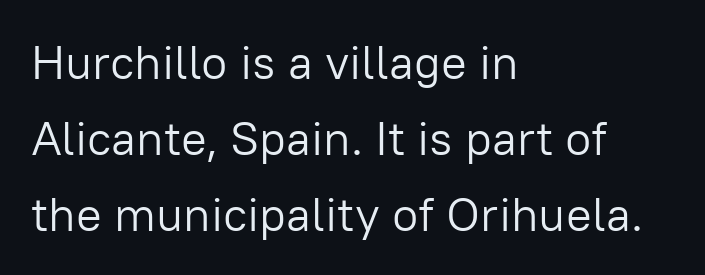
The image shows 48 px light sans-serif type, upright; set left-aligned, normal line spacing (1.58x), normal letter spacing, not underlined; low stroke contrast and a medium x-height.
